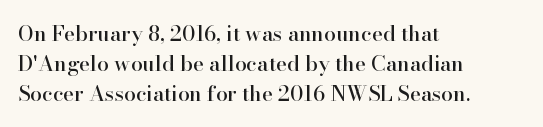
The lines sit at an ordinary, default distance from one another. In terms of posture, this sample is upright. What stands out about the letter spacing? Nothing — it is the standard amount. Leftover space on each line is placed entirely after the last word. Check the space under the baseline: it is left empty.
